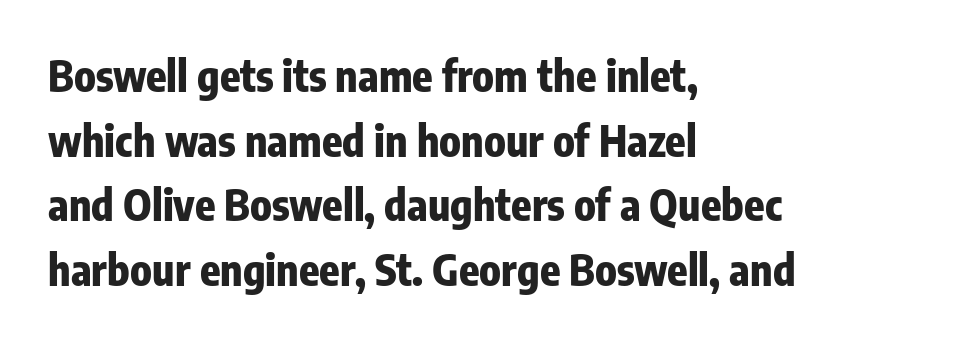
{"serif": "no", "italic": "no", "bold": "yes", "weight": "heavy", "width": "condensed", "stroke_contrast": "low", "x_height": "medium", "monospaced": "no", "underline": "no", "align": "left", "line_spacing": "normal", "line_spacing_ratio": 1.54, "letter_spacing": "normal", "letter_spacing_em": 0.0, "glyph_px": 42}
